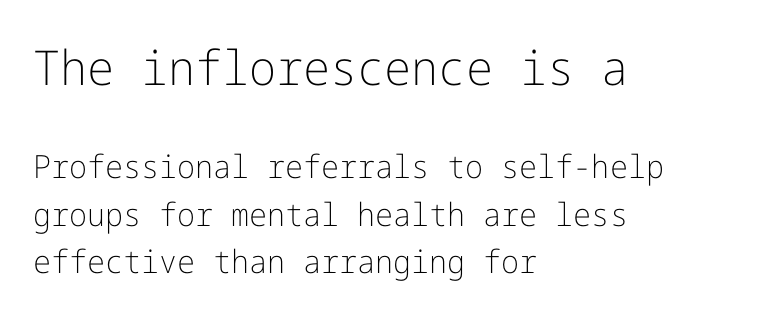
The image shows 48 px light sans-serif type, upright; set left-aligned, normal line spacing (1.49x), normal letter spacing, not underlined; the first (top) block is 1.5x larger; low stroke contrast and a medium x-height.
